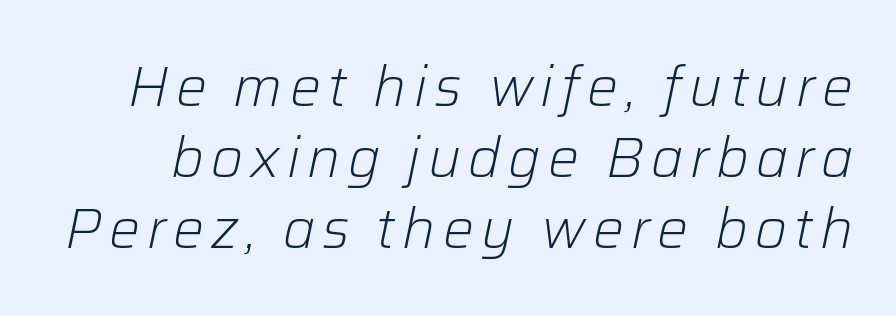
Here the designer chose a conventional face with non-uniform glyph widths. Underlining? Definitely not there. The block of text has a typical density, with ordinary space between rows. Observe the lean: these are italic letterforms. Stroke thickness stays within the range of a standard reading face or lighter.
